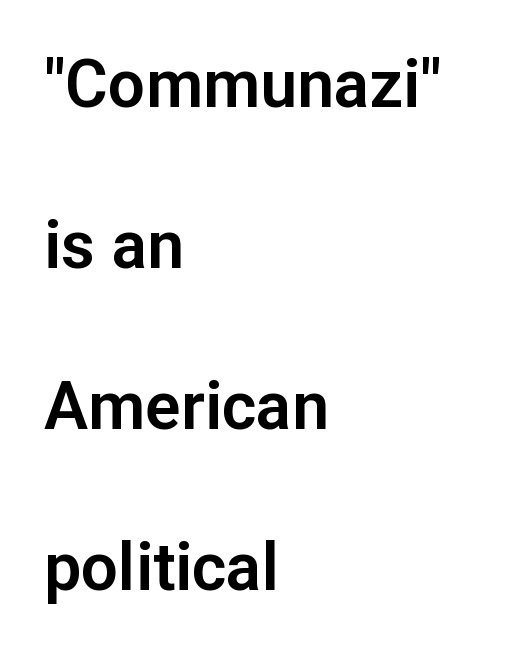
The image shows 66 px sans-serif type, upright; set left-aligned, loose line spacing (2.44x), normal letter spacing, not underlined; low stroke contrast and a medium x-height.
